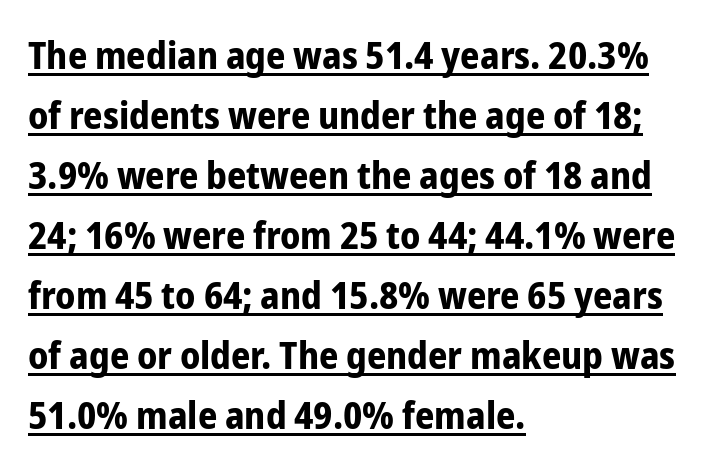
These lines stack with their left ends in a neat column. Nothing sits at the stroke ends, so this counts as sans-serif. Every stem runs plumb, perpendicular to the baseline. The rendered words wear a rule along their underside. A dark, heavy texture on the line: the type is bold. Character widths vary here, with narrow letters taking less room than wide ones.
